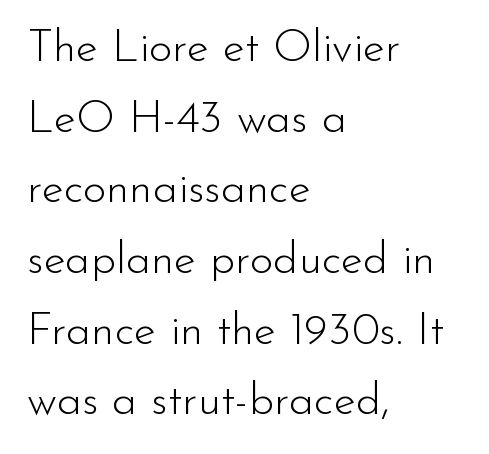
{"serif": "no", "italic": "no", "bold": "no", "weight": "light", "width": "normal", "stroke_contrast": "low", "x_height": "small", "monospaced": "no", "underline": "no", "align": "left", "line_spacing": "normal", "line_spacing_ratio": 1.57, "letter_spacing": "normal", "letter_spacing_em": 0.0, "glyph_px": 45}
